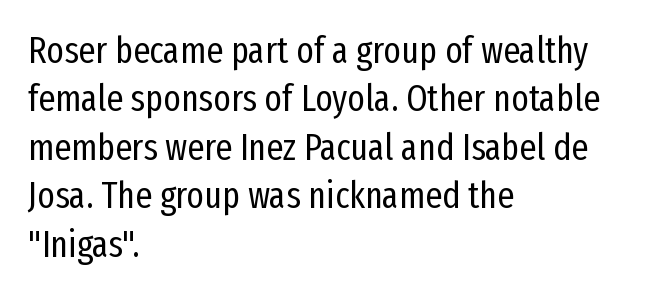
{"serif": "no", "italic": "no", "bold": "no", "weight": "regular", "width": "condensed", "stroke_contrast": "low", "x_height": "medium", "monospaced": "no", "underline": "no", "align": "left", "line_spacing": "normal", "line_spacing_ratio": 1.31, "letter_spacing": "normal", "letter_spacing_em": 0.0, "glyph_px": 37}
